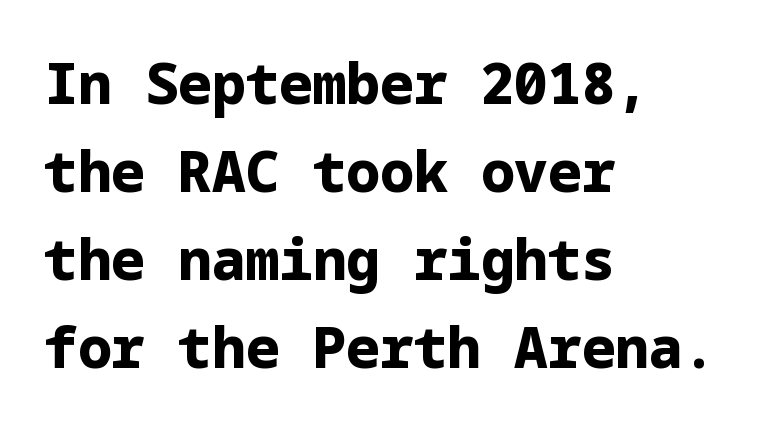
The glyphs in this specimen are sans serif. Ascenders rise straight up at ninety degrees. These lines are set flush left with a ragged right edge. On the weight axis this lands at bold, roughly 700.
